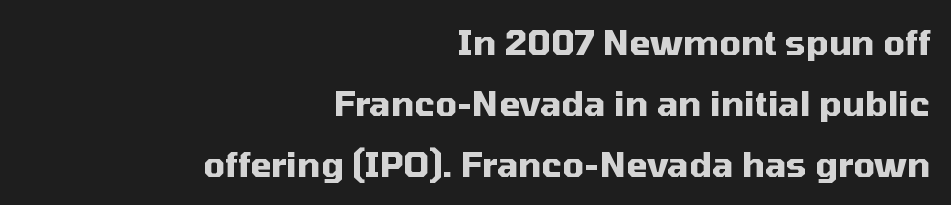
The image shows 34 px heavy sans-serif type, upright; set right-aligned, line spacing 1.79x, normal letter spacing, not underlined; medium stroke contrast and a medium x-height.
